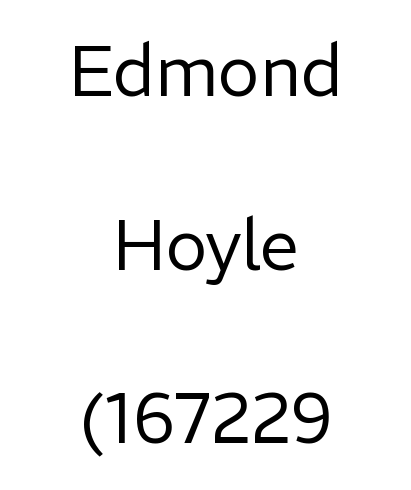
The image shows 70 px regular-weight sans-serif type, upright; set centered, loose line spacing (2.48x), normal letter spacing, not underlined; low stroke contrast and a medium x-height.
